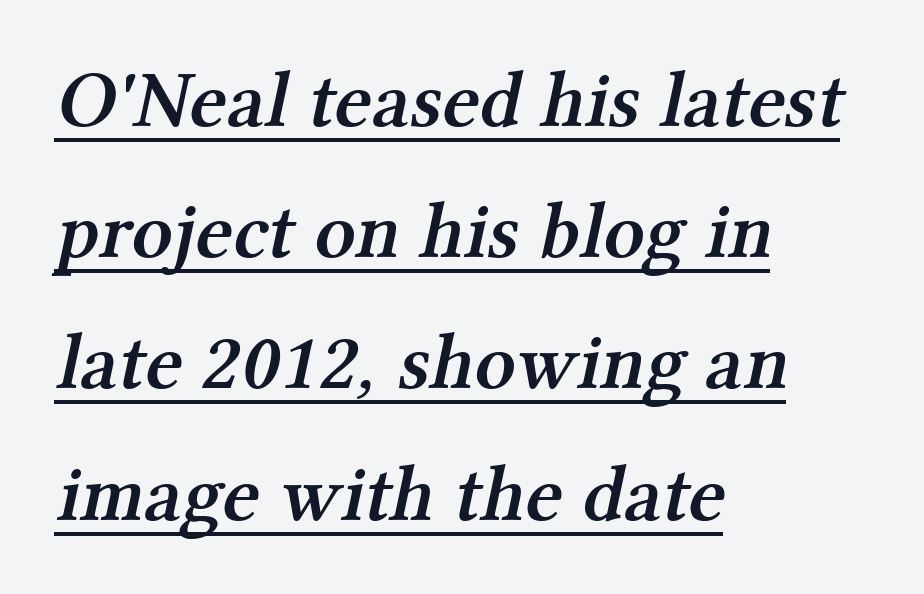
A somewhat darkened texture: the type is semibold rather than bold. Quick note: interline space is typical. Where is the straight margin? On the left. Inter-character spacing is left at the font's built-in metrics. A typesetter would label this face a serif.
